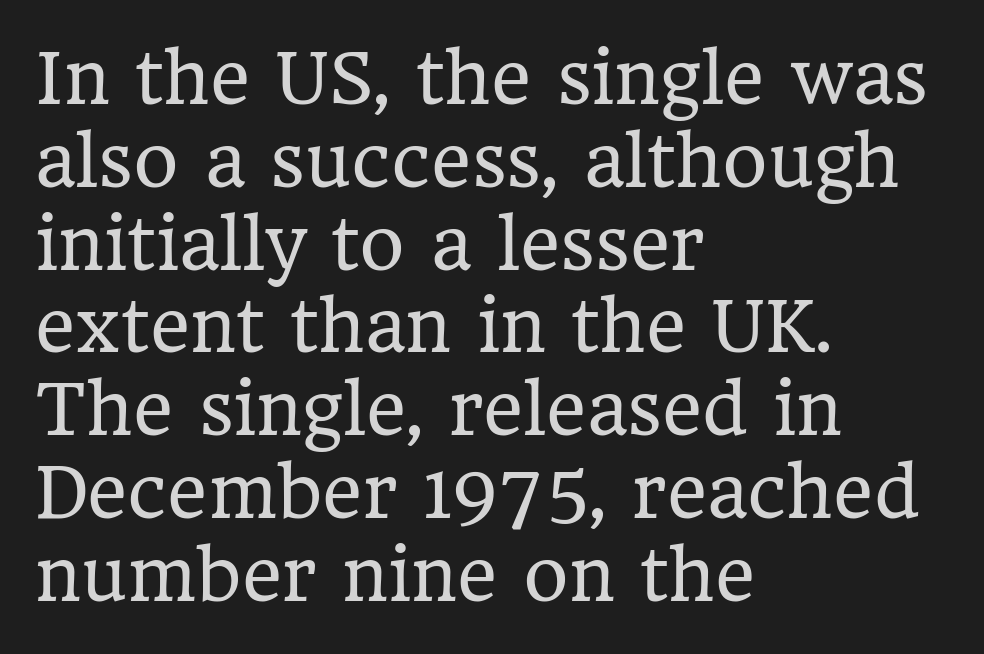
The image shows 69 px regular-weight serif type, upright; set left-aligned, line spacing 1.2x, normal letter spacing, not underlined; low stroke contrast and a medium x-height.
